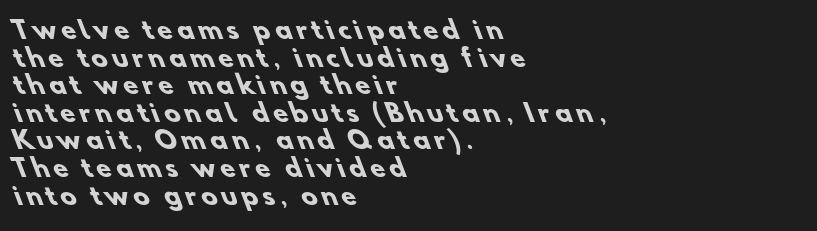
{"bold": "yes", "underline": "no", "align": "left", "line_spacing": "tight", "line_spacing_ratio": 1.15, "glyph_px": 24}
